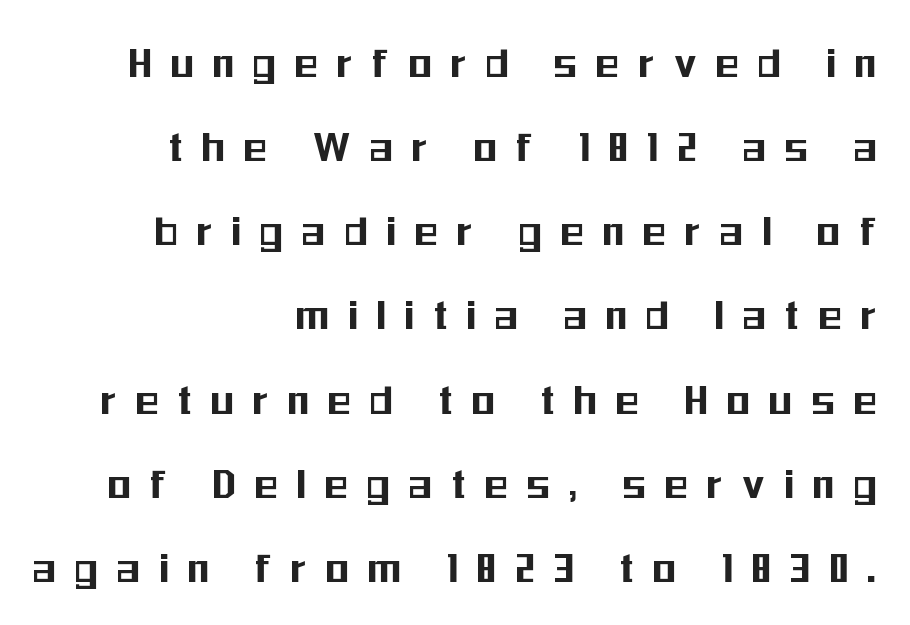
{"serif": "no", "italic": "no", "width": "condensed", "stroke_contrast": "medium", "x_height": "medium", "monospaced": "no", "underline": "no", "align": "right", "line_spacing_ratio": 1.79, "letter_spacing": "wide", "letter_spacing_em": 0.42, "glyph_px": 47}
